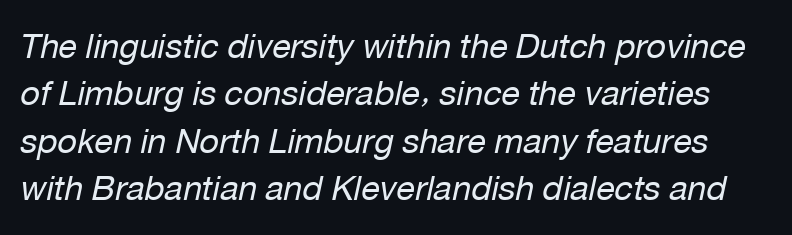
An italicized treatment has been applied to the whole sample. The strip under each line holds only bare page. Here the designer chose a conventional face with non-uniform glyph widths. Weight class: somewhere from thin through regular. The horizontal fit of the characters is conventional and even.
